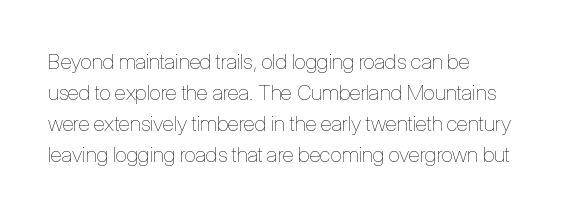
{"italic": "no", "bold": "no", "underline": "no", "align": "left", "line_spacing": "normal", "line_spacing_ratio": 1.48, "letter_spacing": "normal", "letter_spacing_em": 0.0, "glyph_px": 21}
